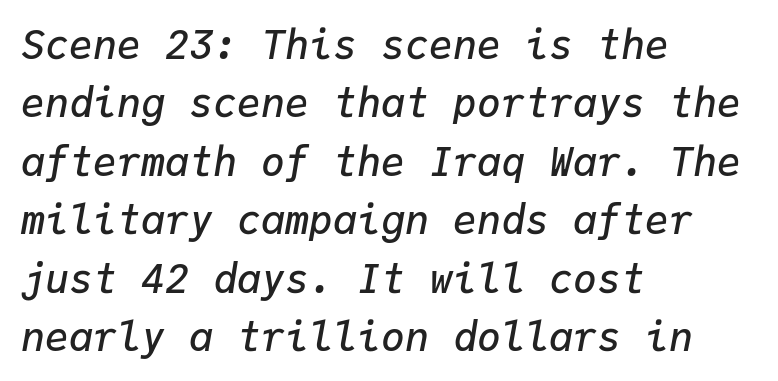
The image shows 40 px semibold type, italic (leaning right), monospaced; set left-aligned, normal line spacing (1.46x), normal letter spacing, not underlined; low stroke contrast and a medium x-height.
